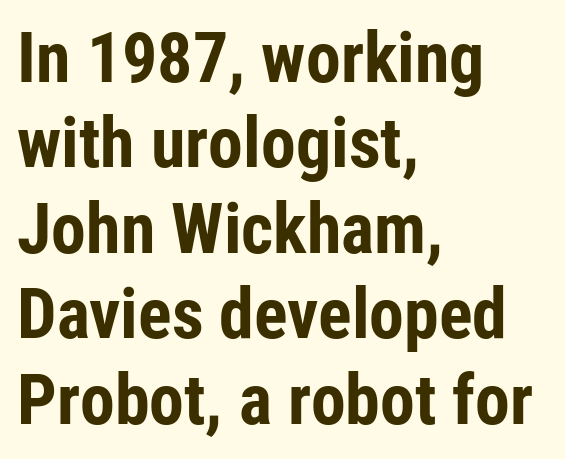
This rendering features lettering with no underline. The axis of the letterforms is exactly vertical. What stands out about the letter spacing? Nothing — it is the standard amount. Stroke thickness is high; the sample reads as a true bold. The passage shown is typed in a proportional face where columns would drift. The glyphs in this specimen are sans serif.
